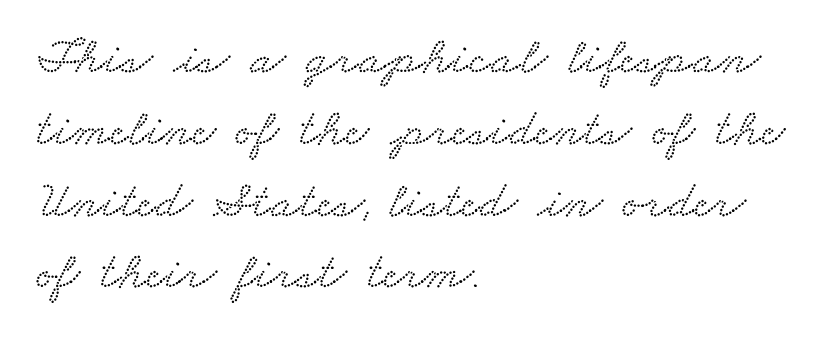
Q: Is the typeface a serif or a sans-serif typeface? A: Serif.
Q: Is the text underlined? A: No.
Q: How is the paragraph aligned? A: Left-aligned.
Q: Is the spacing between letters normal or unusually wide? A: Normal.
Q: Is the spacing between lines tight, normal or loose? A: Normal.
Q: Width (condensed, normal, or wide)? A: Wide.
Q: Stroke contrast? A: Low.
Q: x-height? A: Small.
Q: Monospaced? A: No.
